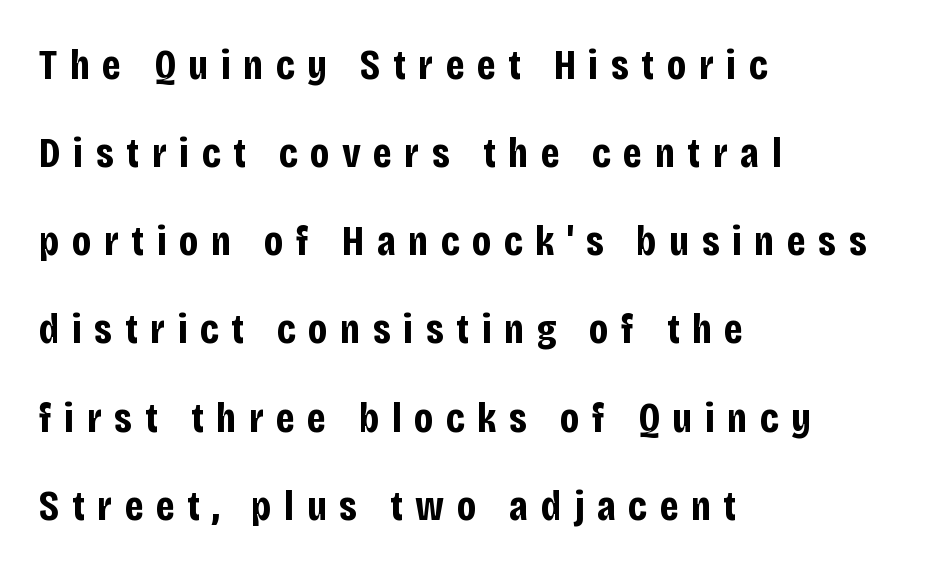
{"serif": "no", "italic": "no", "bold": "yes", "weight": "bold", "width": "condensed", "stroke_contrast": "low", "x_height": "large", "monospaced": "no", "underline": "no", "align": "left", "line_spacing": "loose", "line_spacing_ratio": 2.05, "letter_spacing": "wide", "letter_spacing_em": 0.29, "glyph_px": 43}
